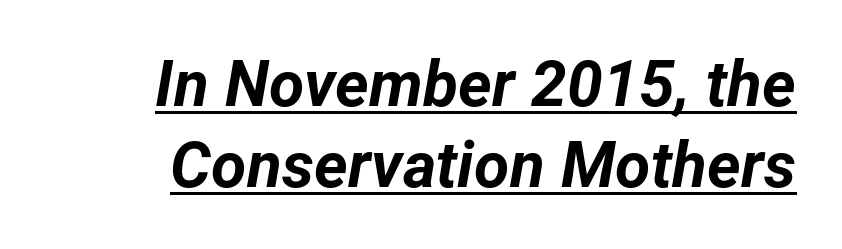
{"italic": "yes", "lean": "right", "slant_degrees": 12, "bold": "yes", "weight": "bold", "width": "normal", "stroke_contrast": "low", "x_height": "medium", "monospaced": "no", "underline": "yes", "line_spacing": "normal", "line_spacing_ratio": 1.26, "letter_spacing": "normal", "letter_spacing_em": 0.0, "glyph_px": 64}
